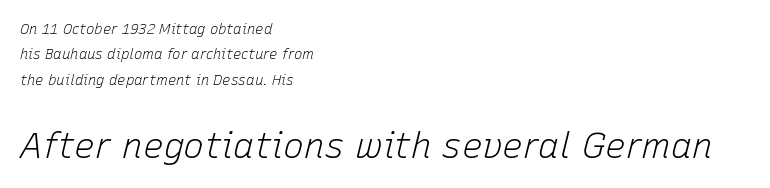
Nobody drew a line under any word here. Notice how the passage keeps a crisp vertical edge on the left only. You can tell it's italic because the verticals aren't actually vertical. The horizontal fit of the characters is conventional and even. Note: smaller setting up top, larger setting below. Looks like regular typesetting: each glyph gets only the width it needs.
